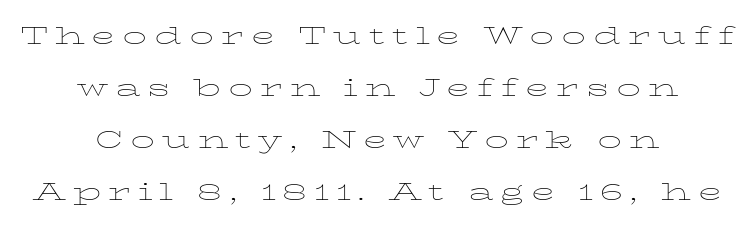
Glance below the letters and you will spot only blank space. The tracking jumps out immediately: characters are airy and widely separated. The lines are spread far apart with generous leading. The typesetting does not lean heavy: it is not bold. These lines stack symmetrically, like a column narrowing and widening about its center.
